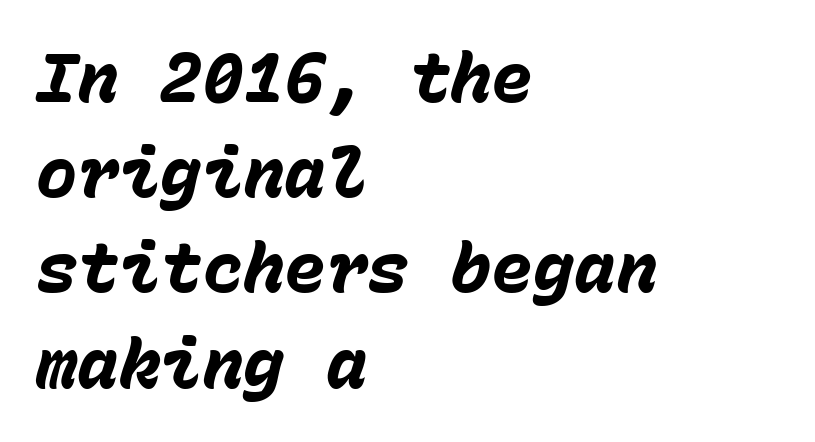
{"italic": "yes", "lean": "right", "slant_degrees": 15, "bold": "yes", "weight": "heavy", "width": "normal", "stroke_contrast": "low", "x_height": "medium", "monospaced": "yes", "underline": "no", "align": "left", "line_spacing": "normal", "line_spacing_ratio": 1.38, "letter_spacing": "normal", "letter_spacing_em": 0.0, "glyph_px": 69}
